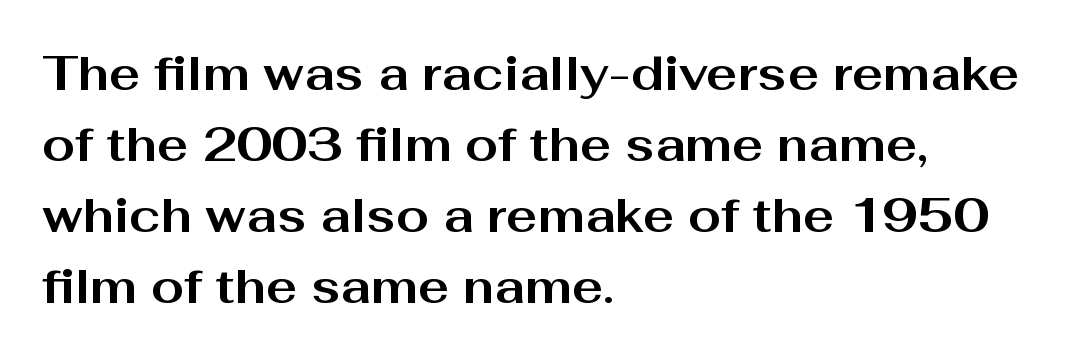
Q: Is the text bold? A: Yes.
Q: Is the text italic (slanted)? A: No, it is upright.
Q: Is the typeface a serif or a sans-serif typeface? A: Sans-serif.
Q: Is the text underlined? A: No.
Q: How is the paragraph aligned? A: Left-aligned.
Q: Is the spacing between letters normal or unusually wide? A: Normal.
Q: Is the spacing between lines tight, normal or loose? A: Normal.
Q: Width (condensed, normal, or wide)? A: Wide.
Q: Stroke contrast? A: Medium.
Q: x-height? A: Medium.
Q: Monospaced? A: No.
